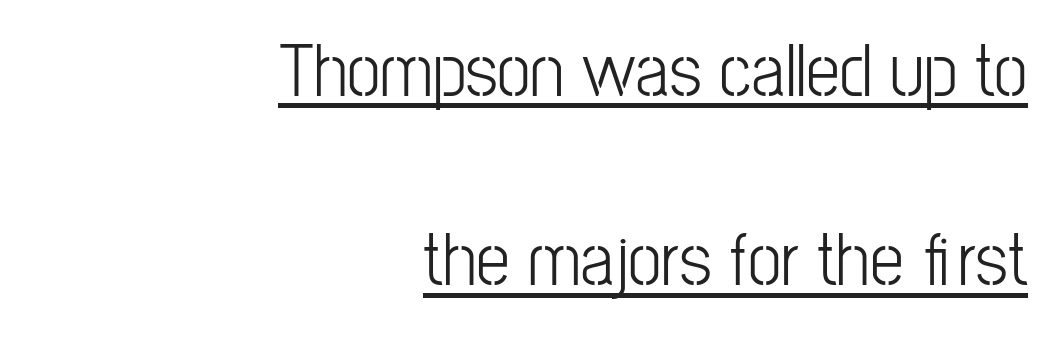
Q: Is the text italic (slanted)? A: No, it is upright.
Q: Is the typeface a serif or a sans-serif typeface? A: Sans-serif.
Q: Is the text underlined? A: Yes.
Q: How is the paragraph aligned? A: Right-aligned.
Q: Is the spacing between letters normal or unusually wide? A: Normal.
Q: Is the spacing between lines tight, normal or loose? A: Loose.
Q: Width (condensed, normal, or wide)? A: Condensed.
Q: Stroke contrast? A: Low.
Q: x-height? A: Medium.
Q: Monospaced? A: No.
